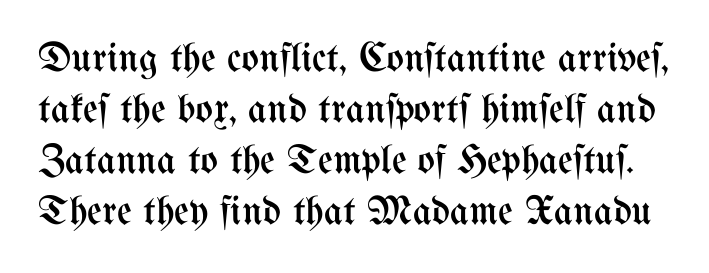
Q: Is the text bold? A: No.
Q: Is the text italic (slanted)? A: No, it is upright.
Q: Is the text underlined? A: No.
Q: Is the spacing between letters normal or unusually wide? A: Normal.
Q: Width (condensed, normal, or wide)? A: Condensed.
Q: Stroke contrast? A: Medium.
Q: x-height? A: Medium.
Q: Monospaced? A: No.
